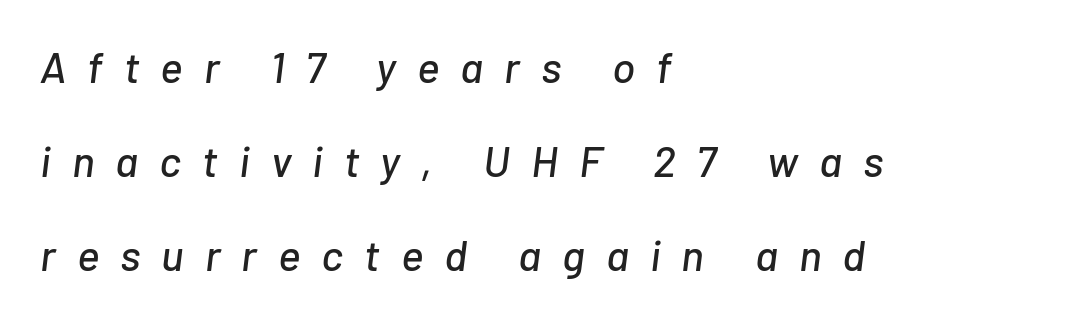
The lettering tilts uniformly, giving the passage an italic look. The rendering uses a large line-height, opening up the rows. The face used here is proportionally spaced, like ordinary book or web type. The rendering anchors every line to the left-hand side. Underlining? Definitely not there. Spacing between characters has been opened up far beyond the box default.
